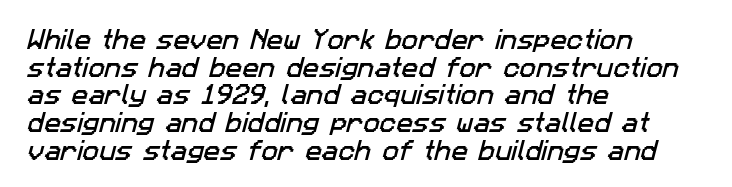
The baseline area is clear. This block has exactly the height ordinary leading produces. Letter spacing: default. The lines are quadded left.
